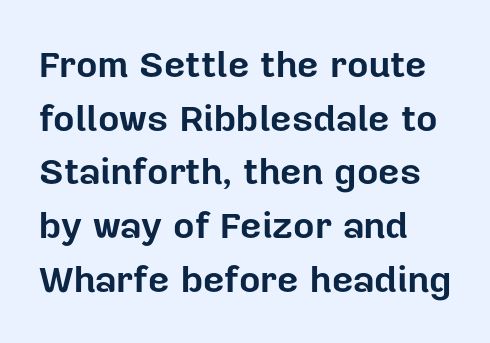
{"serif": "no", "italic": "no", "bold": "yes", "weight": "bold", "width": "normal", "stroke_contrast": "low", "x_height": "medium", "monospaced": "no", "underline": "no", "align": "left", "line_spacing": "normal", "line_spacing_ratio": 1.45, "letter_spacing": "normal", "letter_spacing_em": 0.0, "glyph_px": 37}
